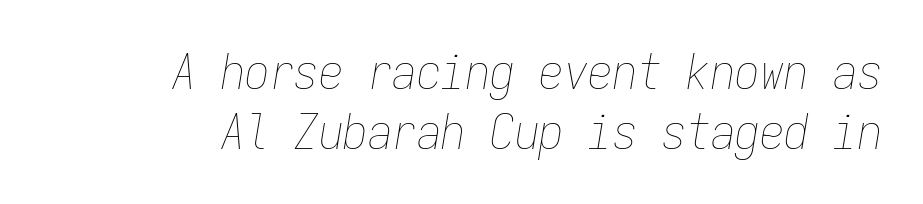
Q: Is the text bold? A: No.
Q: Is the text italic (slanted)? A: Yes, it leans right by about 9 degrees.
Q: Is the text underlined? A: No.
Q: How is the paragraph aligned? A: Right-aligned.
Q: Is the spacing between letters normal or unusually wide? A: Normal.
Q: Width (condensed, normal, or wide)? A: Condensed.
Q: Stroke contrast? A: Low.
Q: x-height? A: Medium.
Q: Monospaced? A: Yes.
